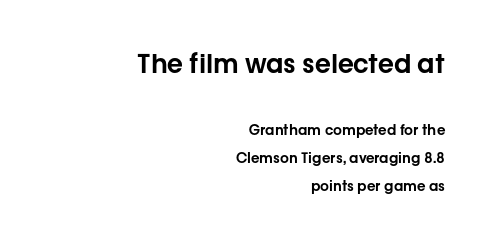
The image shows 26 px text type, upright; set right-aligned, loose line spacing (1.98x), normal letter spacing, not underlined; the first (top) block is 1.86x larger.
